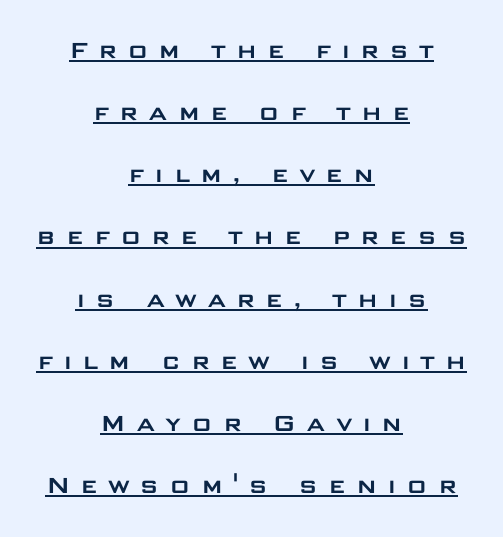
{"serif": "no", "italic": "no", "width": "wide", "stroke_contrast": "low", "x_height": "large", "monospaced": "no", "underline": "yes", "align": "center", "line_spacing": "loose", "line_spacing_ratio": 2.22, "letter_spacing": "wide", "letter_spacing_em": 0.35, "glyph_px": 28}
